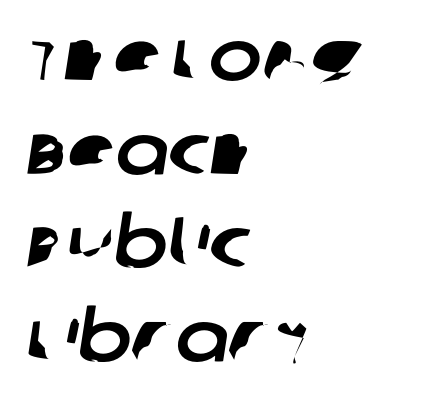
Is this a fixed-width face? No — the glyphs have proportional, varying widths. Notice how the passage keeps a crisp vertical edge on the left only. Each word holds together tightly as a unit, with standard inter-letter gaps. Anything drawn beneath the words? Only blank space.
